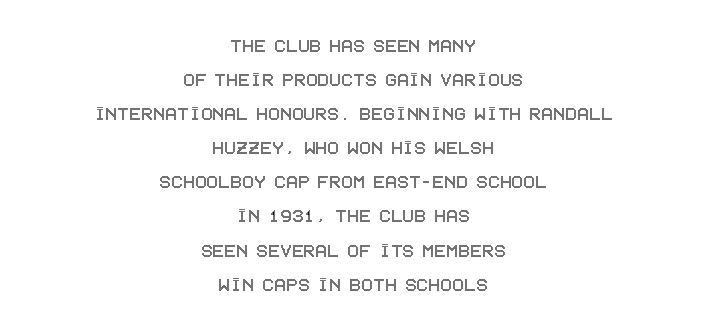
{"italic": "no", "underline": "no", "align": "center", "line_spacing": "normal", "line_spacing_ratio": 1.55, "letter_spacing": "normal", "letter_spacing_em": 0.0, "glyph_px": 22}
